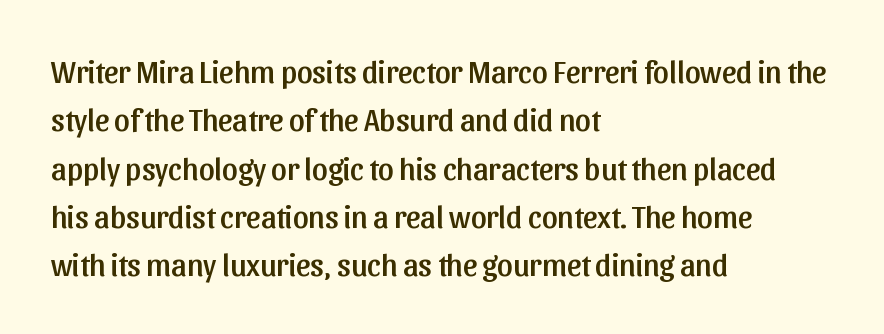
Q: Is the text italic (slanted)? A: No, it is upright.
Q: Is the typeface a serif or a sans-serif typeface? A: Sans-serif.
Q: Is the text underlined? A: No.
Q: How is the paragraph aligned? A: Left-aligned.
Q: Is the spacing between letters normal or unusually wide? A: Normal.
Q: Is the spacing between lines tight, normal or loose? A: Normal.
Q: Width (condensed, normal, or wide)? A: Normal.
Q: Stroke contrast? A: Low.
Q: x-height? A: Medium.
Q: Monospaced? A: No.
